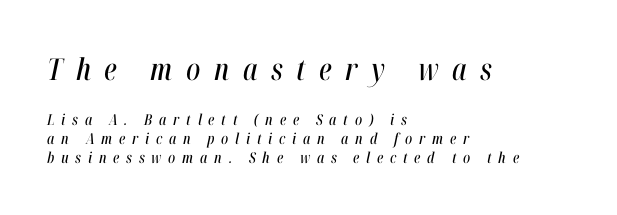
Each line starts at the same left margin while the right side varies. This sample uses an oblique cut, with every glyph tilted off the vertical. Each letter keeps its own natural width here, so spacing adapts to shape. This rendering widens character spacing well past its baseline value.
